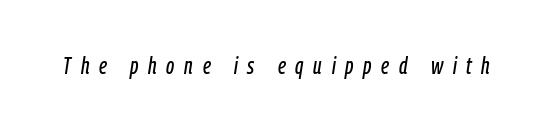
The image shows 23 px text type, italic (leaning right); set unusually wide letter spacing (+0.42 em), not underlined.
